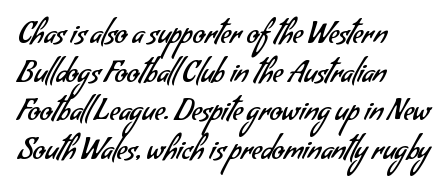
Q: Is the text bold? A: No.
Q: Is the typeface a serif or a sans-serif typeface? A: Sans-serif.
Q: Is the text underlined? A: No.
Q: How is the paragraph aligned? A: Left-aligned.
Q: Is the spacing between letters normal or unusually wide? A: Normal.
Q: Is the spacing between lines tight, normal or loose? A: Normal.
Q: Width (condensed, normal, or wide)? A: Normal.
Q: Stroke contrast? A: Low.
Q: x-height? A: Small.
Q: Monospaced? A: No.
